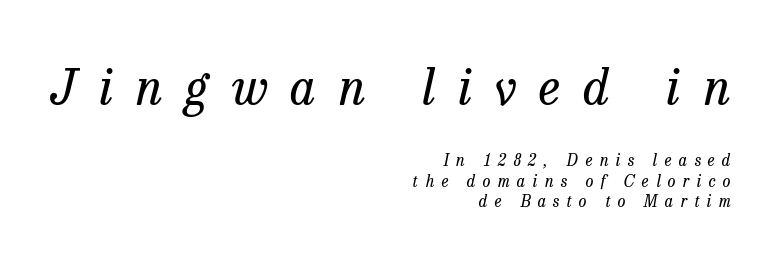
Q: Is the text bold? A: No.
Q: Is the text italic (slanted)? A: Yes, it leans right by about 13 degrees.
Q: Is the typeface a serif or a sans-serif typeface? A: Serif.
Q: Is the text underlined? A: No.
Q: How is the paragraph aligned? A: Right-aligned.
Q: Is the spacing between letters normal or unusually wide? A: Unusually wide.
Q: Is the spacing between lines tight, normal or loose? A: Normal.
Q: Which block of text is set in a larger size, the first (top) or the second (bottom)? A: The first (top) one.
Q: Width (condensed, normal, or wide)? A: Normal.
Q: Stroke contrast? A: Low.
Q: x-height? A: Medium.
Q: Monospaced? A: No.
